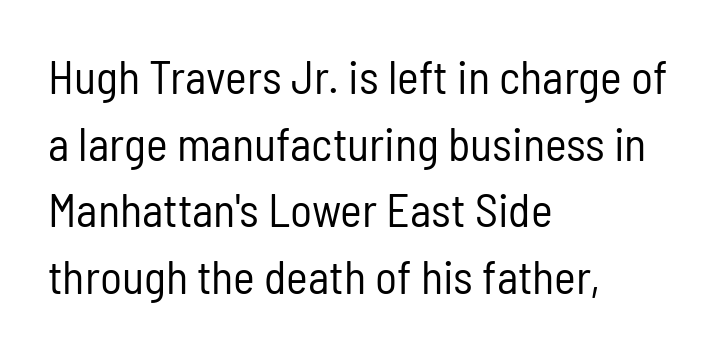
Q: Is the text bold? A: No.
Q: Is the text italic (slanted)? A: No, it is upright.
Q: Is the typeface a serif or a sans-serif typeface? A: Sans-serif.
Q: Is the text underlined? A: No.
Q: How is the paragraph aligned? A: Left-aligned.
Q: Is the spacing between letters normal or unusually wide? A: Normal.
Q: Is the spacing between lines tight, normal or loose? A: Normal.
Q: Width (condensed, normal, or wide)? A: Condensed.
Q: Stroke contrast? A: Low.
Q: x-height? A: Medium.
Q: Monospaced? A: No.
